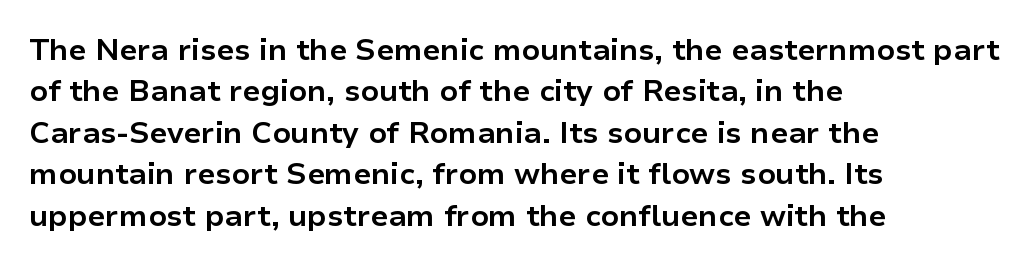
The image shows 30 px bold sans-serif type, upright; set left-aligned, normal line spacing (1.38x), normal letter spacing, not underlined; low stroke contrast and a medium x-height.
